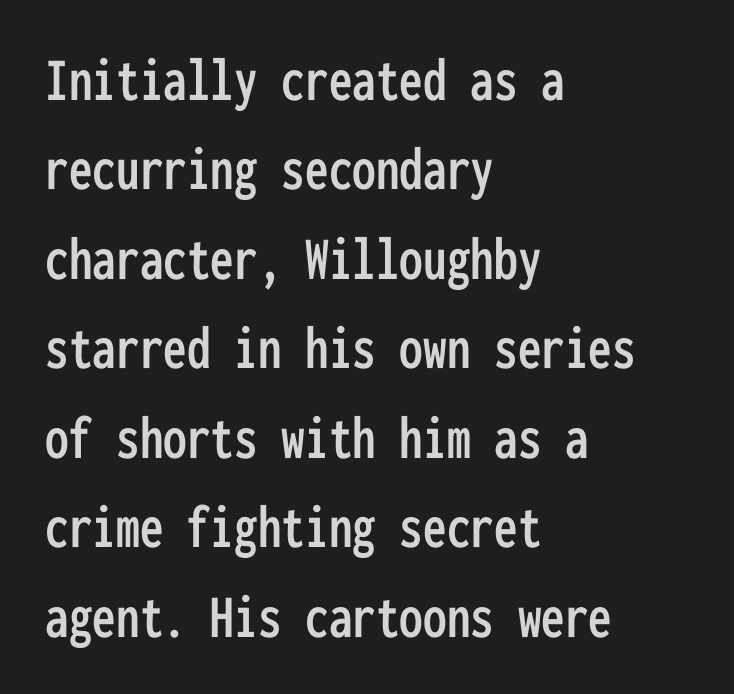
Characters follow at the spacing the type designer built in. If you drew a ruler down the left edge, every line would touch it. The passage shown is typeset with a sans-serif family. If you measured baseline to baseline, you'd find a middling distance. The baseline area is clear. The rendering uses typewriter-style spacing with identical character cells.
